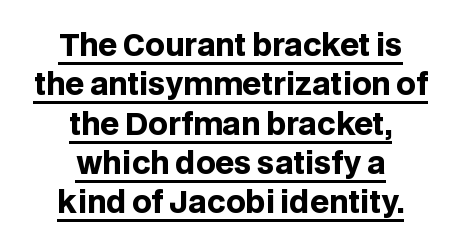
The image shows 30 px heavy sans-serif type, upright; set centered, normal line spacing (1.31x), normal letter spacing, underlined; low stroke contrast and a large x-height.
